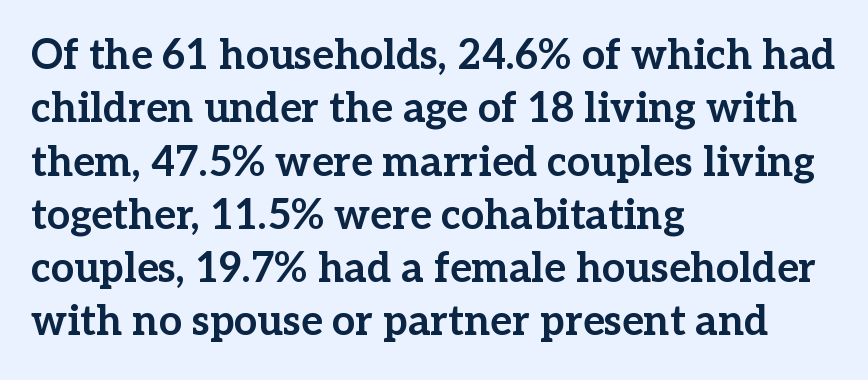
Alignment: flush left. Baseline-to-baseline distance is the conventional proportion of letter height. The rendering uses natural spacing where letterforms have individual widths. Default kerning and tracking; the words read as compact shapes. Nope, not italic — everything's standing straight.
